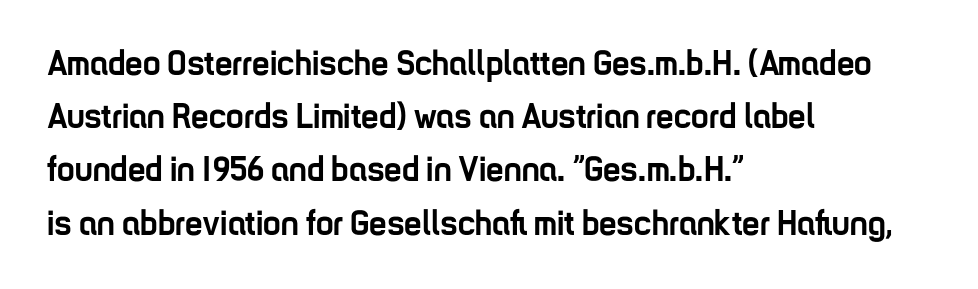
{"serif": "no", "italic": "no", "bold": "yes", "weight": "semibold", "width": "condensed", "stroke_contrast": "low", "x_height": "medium", "monospaced": "no", "underline": "no", "align": "left", "line_spacing": "normal", "line_spacing_ratio": 1.52, "letter_spacing": "normal", "letter_spacing_em": 0.0, "glyph_px": 35}
